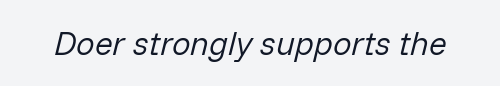
Q: Is the text bold? A: No.
Q: Is the text italic (slanted)? A: Yes, it leans right by about 14 degrees.
Q: Is the text underlined? A: No.
Q: Is the spacing between letters normal or unusually wide? A: Normal.
Q: Width (condensed, normal, or wide)? A: Normal.
Q: Stroke contrast? A: Low.
Q: x-height? A: Medium.
Q: Monospaced? A: No.
